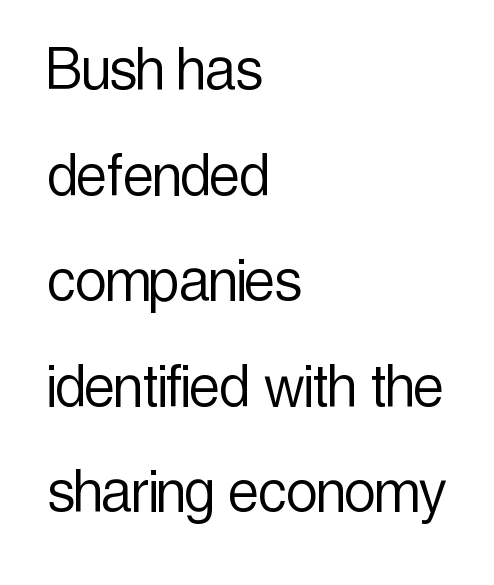
The image shows 69 px light, condensed sans-serif type, upright; set left-aligned, normal line spacing (1.53x), normal letter spacing, not underlined; a medium x-height.
